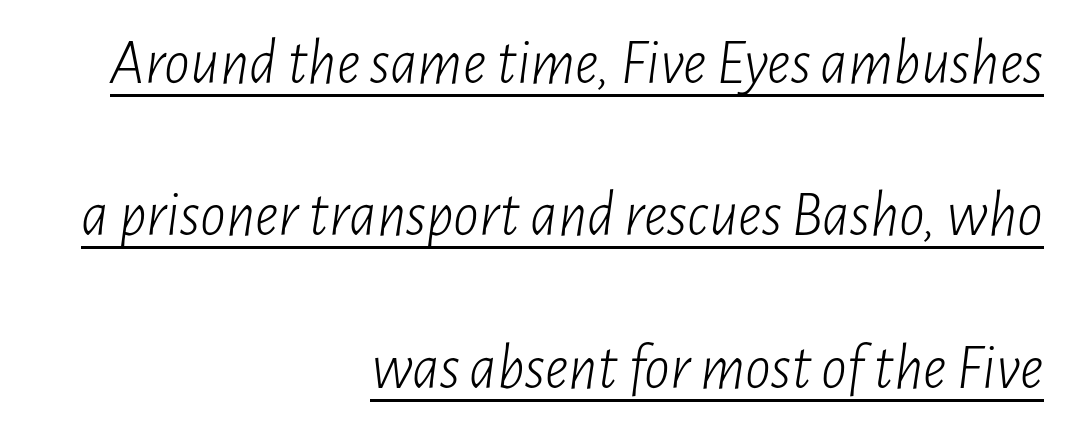
The image shows 64 px light, condensed type, italic (leaning right); set right-aligned, loose line spacing (2.38x), normal letter spacing, underlined; low stroke contrast and a medium x-height.
